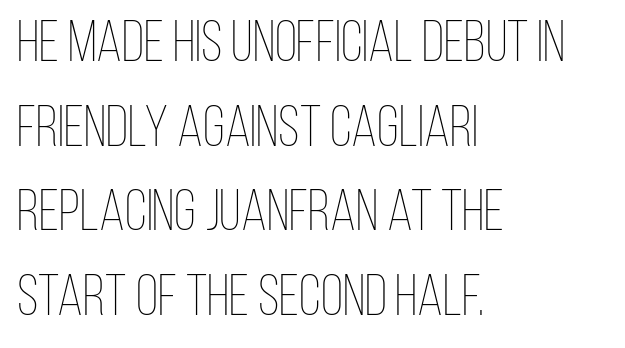
Q: Is the text bold? A: No.
Q: Is the text italic (slanted)? A: No, it is upright.
Q: Is the text underlined? A: No.
Q: How is the paragraph aligned? A: Left-aligned.
Q: Is the spacing between letters normal or unusually wide? A: Normal.
Q: Is the spacing between lines tight, normal or loose? A: Normal.
Q: Width (condensed, normal, or wide)? A: Condensed.
Q: Stroke contrast? A: Low.
Q: x-height? A: Large.
Q: Monospaced? A: No.
